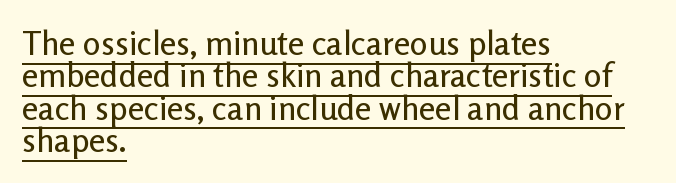
Q: Is the text italic (slanted)? A: No, it is upright.
Q: Is the typeface a serif or a sans-serif typeface? A: Sans-serif.
Q: Is the text underlined? A: Yes.
Q: How is the paragraph aligned? A: Left-aligned.
Q: Is the spacing between letters normal or unusually wide? A: Normal.
Q: Is the spacing between lines tight, normal or loose? A: Tight.
Q: Width (condensed, normal, or wide)? A: Normal.
Q: Stroke contrast? A: Low.
Q: x-height? A: Medium.
Q: Monospaced? A: No.
